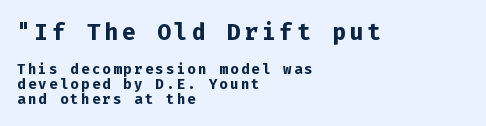
Q: Is the text bold? A: Yes.
Q: Is the text italic (slanted)? A: No, it is upright.
Q: Is the text underlined? A: No.
Q: How is the paragraph aligned? A: Left-aligned.
Q: Is the spacing between lines tight, normal or loose? A: Tight.
Q: Which block of text is set in a larger size, the first (top) or the second (bottom)? A: The first (top) one.
